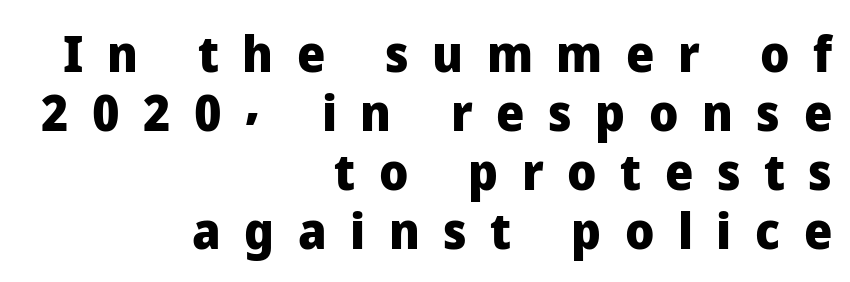
Q: Is the text bold? A: Yes.
Q: Is the text italic (slanted)? A: No, it is upright.
Q: Is the typeface a serif or a sans-serif typeface? A: Sans-serif.
Q: Is the text underlined? A: No.
Q: How is the paragraph aligned? A: Right-aligned.
Q: Is the spacing between letters normal or unusually wide? A: Unusually wide.
Q: Width (condensed, normal, or wide)? A: Normal.
Q: Stroke contrast? A: Low.
Q: x-height? A: Medium.
Q: Monospaced? A: No.
